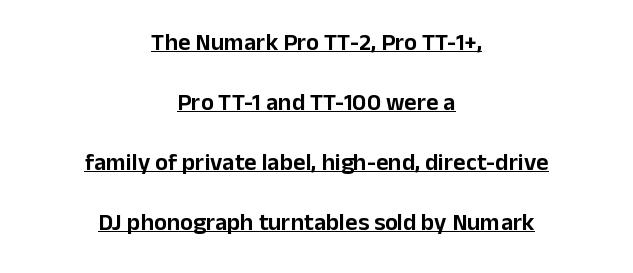
{"italic": "no", "underline": "yes", "align": "center", "line_spacing": "loose", "line_spacing_ratio": 2.5, "letter_spacing": "normal", "letter_spacing_em": 0.0, "glyph_px": 24}
